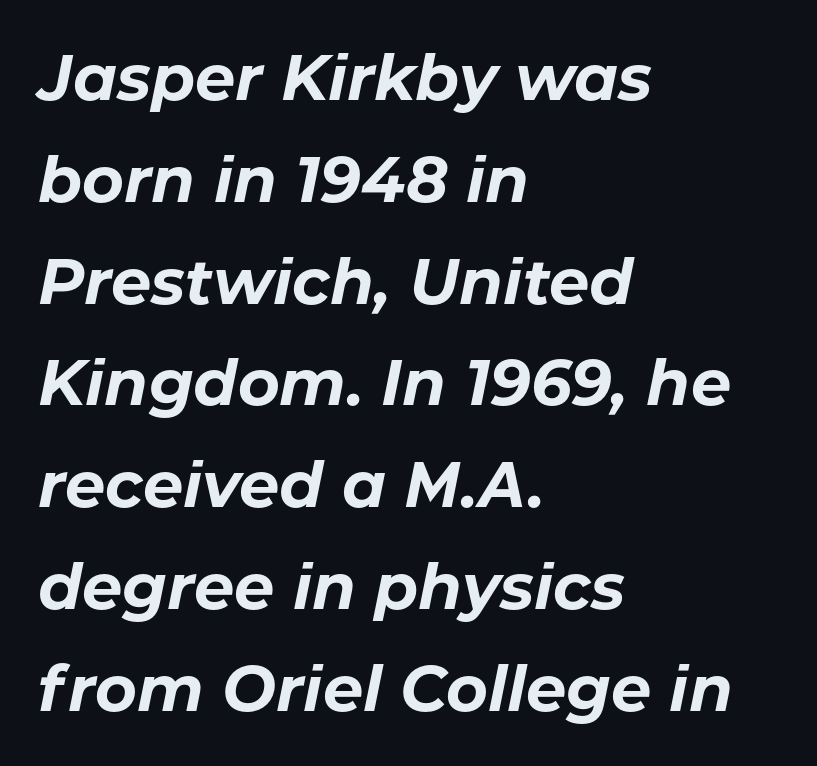
The image shows 64 px bold type, italic (leaning right); set left-aligned, normal line spacing (1.59x), normal letter spacing, not underlined; low stroke contrast and a medium x-height.
